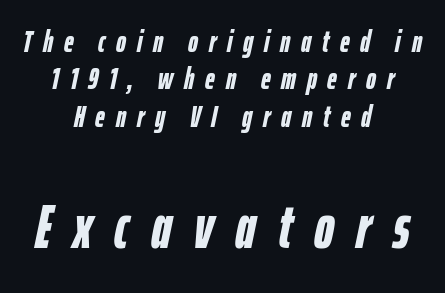
{"italic": "yes", "lean": "right", "slant_degrees": 12, "bold": "yes", "weight": "semibold", "width": "condensed", "stroke_contrast": "low", "x_height": "medium", "monospaced": "no", "underline": "no", "align": "center", "line_spacing": "normal", "line_spacing_ratio": 1.25, "letter_spacing": "wide", "letter_spacing_em": 0.36, "larger_block": "second", "size_ratio": 2.03, "glyph_px": 61}
